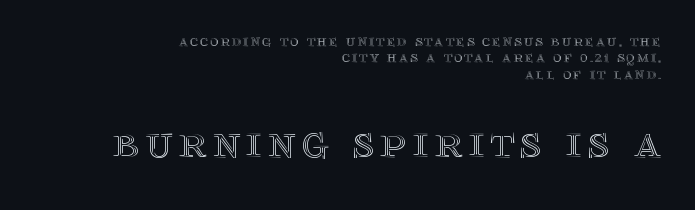
Q: Is the text italic (slanted)? A: No, it is upright.
Q: Is the text underlined? A: No.
Q: How is the paragraph aligned? A: Right-aligned.
Q: Is the spacing between lines tight, normal or loose? A: Tight.
Q: Which block of text is set in a larger size, the first (top) or the second (bottom)? A: The second (bottom) one.
Q: Width (condensed, normal, or wide)? A: Normal.
Q: x-height? A: Large.
Q: Monospaced? A: No.
